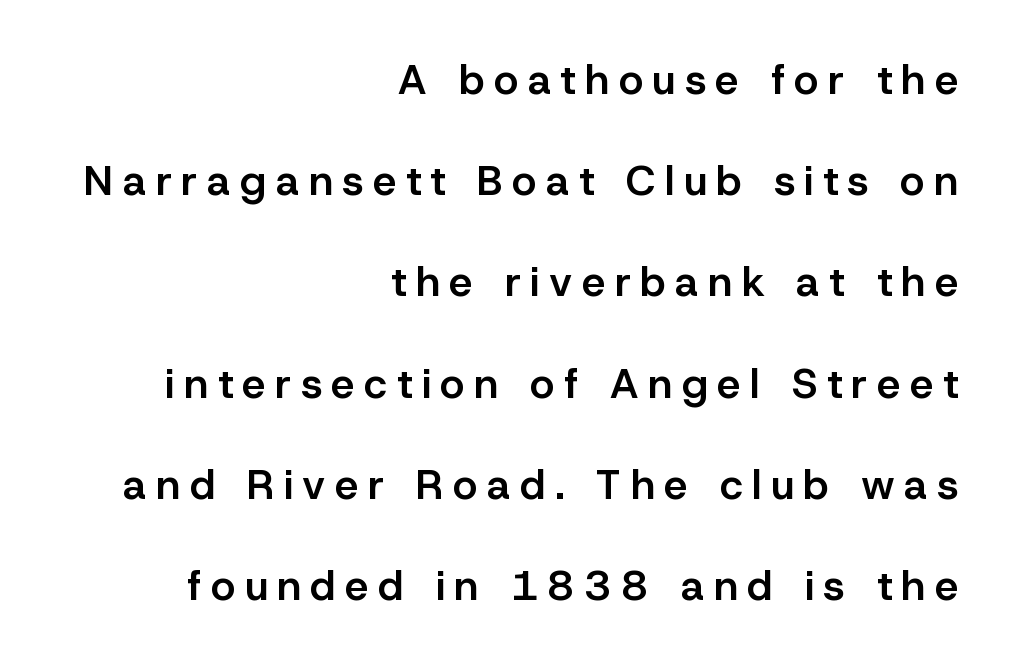
Vertical spacing — loose. The typesetting leans somewhat heavy: a semibold. Teacher's note: observe the even right margin — that is flush-right alignment. Here the glyphs are tracked loosely, breaking word shapes into spaced letters. Only glyphs here, with clear space below each row.
